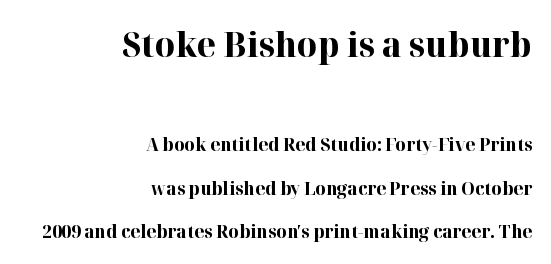
Q: Is the text bold? A: Yes.
Q: Is the text italic (slanted)? A: No, it is upright.
Q: Is the typeface a serif or a sans-serif typeface? A: Serif.
Q: Is the text underlined? A: No.
Q: How is the paragraph aligned? A: Right-aligned.
Q: Is the spacing between letters normal or unusually wide? A: Normal.
Q: Is the spacing between lines tight, normal or loose? A: Loose.
Q: Which block of text is set in a larger size, the first (top) or the second (bottom)? A: The first (top) one.
Q: Width (condensed, normal, or wide)? A: Normal.
Q: Stroke contrast? A: High.
Q: x-height? A: Medium.
Q: Monospaced? A: No.
